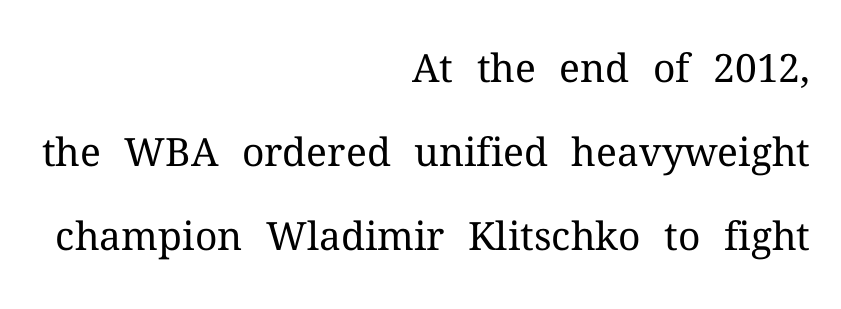
The image shows 39 px regular-weight serif type, upright; set right-aligned, loose line spacing (2.15x), normal letter spacing, not underlined; medium stroke contrast and a medium x-height.
